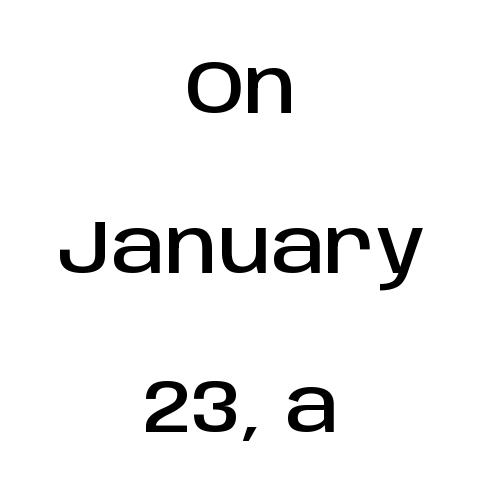
The image shows 76 px sans-serif type, upright; set centered, loose line spacing (2.1x), normal letter spacing, not underlined; low stroke contrast and a large x-height.
